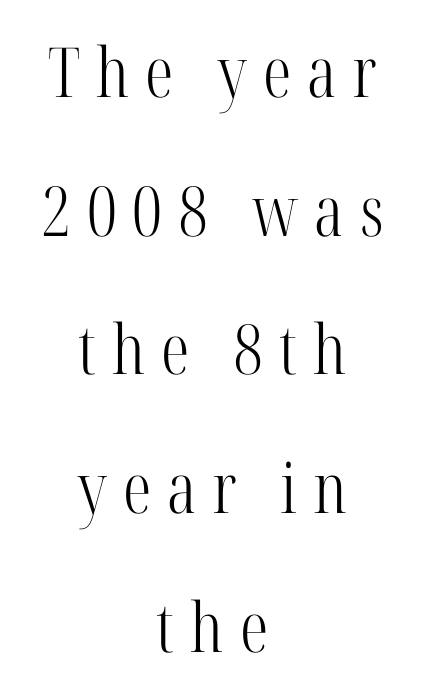
{"serif": "yes", "italic": "no", "bold": "no", "weight": "light", "width": "condensed", "stroke_contrast": "high", "x_height": "medium", "monospaced": "no", "underline": "no", "align": "center", "line_spacing": "loose", "line_spacing_ratio": 2.01, "letter_spacing": "wide", "letter_spacing_em": 0.23, "glyph_px": 69}
